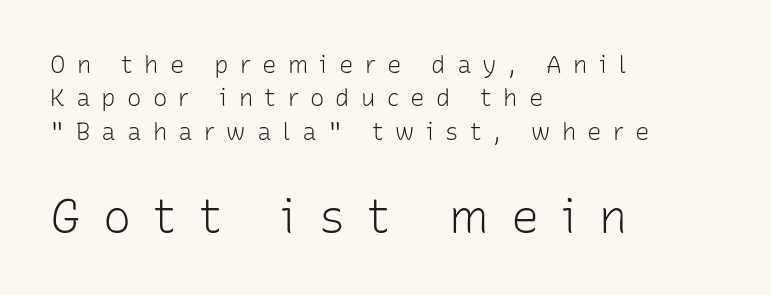
Letterform terminals end flat and unadorned throughout the passage. These lines stack with their left ends in a neat column. Of the two passages, the one underneath uses the larger point size. Stroke thickness stays within the range of a standard reading face or lighter. Letters rest on an invisible, unmarked baseline. A typesetter would call this proportional, since set widths differ per character.
